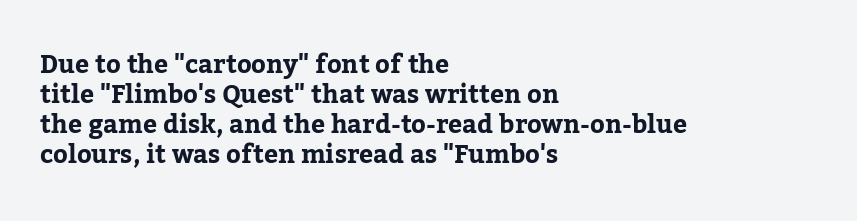
{"italic": "no", "underline": "no", "align": "left", "line_spacing_ratio": 1.2, "letter_spacing": "normal", "letter_spacing_em": 0.0, "glyph_px": 25}
